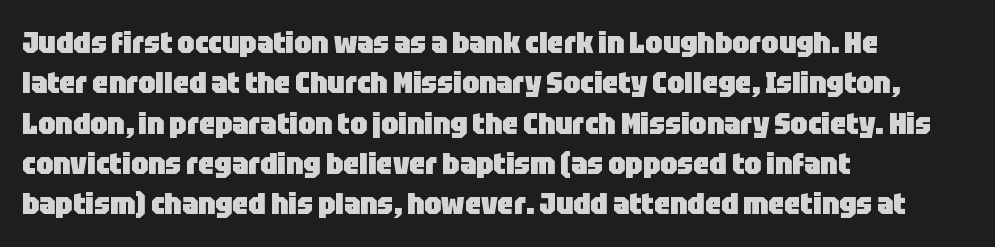
Q: Is the text bold? A: Yes.
Q: Is the text italic (slanted)? A: No, it is upright.
Q: Is the typeface a serif or a sans-serif typeface? A: Sans-serif.
Q: Is the text underlined? A: No.
Q: How is the paragraph aligned? A: Left-aligned.
Q: Is the spacing between letters normal or unusually wide? A: Normal.
Q: Is the spacing between lines tight, normal or loose? A: Normal.
Q: Width (condensed, normal, or wide)? A: Condensed.
Q: Stroke contrast? A: Low.
Q: x-height? A: Large.
Q: Monospaced? A: No.
